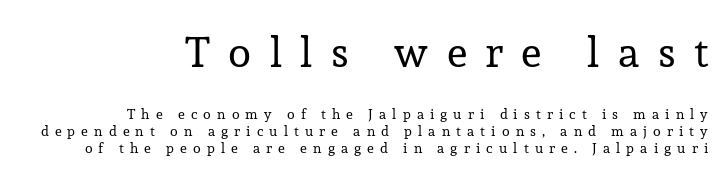
{"serif": "yes", "italic": "no", "bold": "no", "weight": "regular", "width": "normal", "stroke_contrast": "low", "x_height": "medium", "monospaced": "no", "underline": "no", "align": "right", "line_spacing_ratio": 1.2, "letter_spacing": "wide", "letter_spacing_em": 0.44, "larger_block": "first", "size_ratio": 3.0, "glyph_px": 42}
